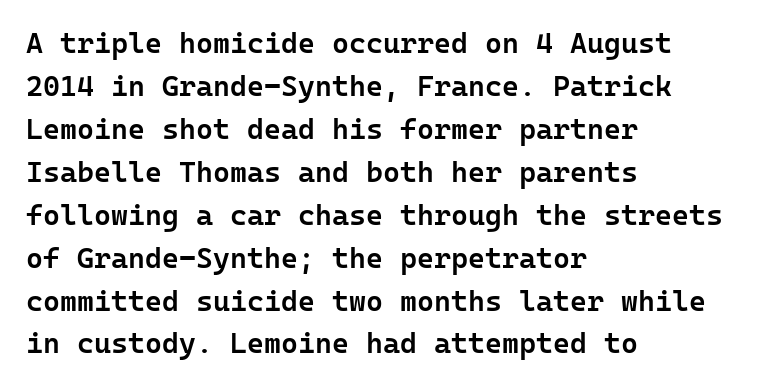
Q: Is the text bold? A: Semi-bold.
Q: Is the text italic (slanted)? A: No, it is upright.
Q: Is the typeface a serif or a sans-serif typeface? A: Sans-serif.
Q: Is the text underlined? A: No.
Q: How is the paragraph aligned? A: Left-aligned.
Q: Is the spacing between letters normal or unusually wide? A: Normal.
Q: Is the spacing between lines tight, normal or loose? A: Normal.
Q: Width (condensed, normal, or wide)? A: Normal.
Q: Stroke contrast? A: Low.
Q: x-height? A: Medium.
